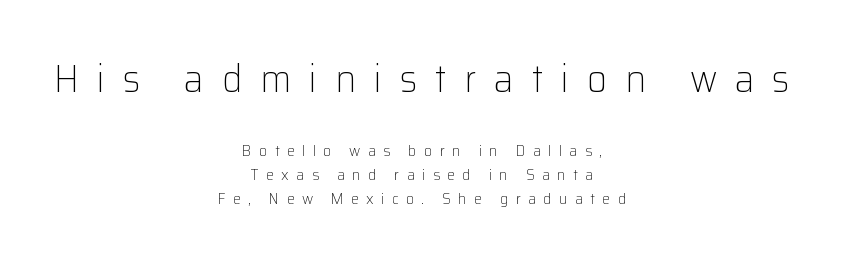
Q: Is the text bold? A: No.
Q: Is the text italic (slanted)? A: No, it is upright.
Q: Is the typeface a serif or a sans-serif typeface? A: Sans-serif.
Q: Is the text underlined? A: No.
Q: How is the paragraph aligned? A: Centered.
Q: Is the spacing between letters normal or unusually wide? A: Unusually wide.
Q: Is the spacing between lines tight, normal or loose? A: Normal.
Q: Which block of text is set in a larger size, the first (top) or the second (bottom)? A: The first (top) one.
Q: Width (condensed, normal, or wide)? A: Normal.
Q: Stroke contrast? A: Low.
Q: x-height? A: Medium.
Q: Monospaced? A: No.
